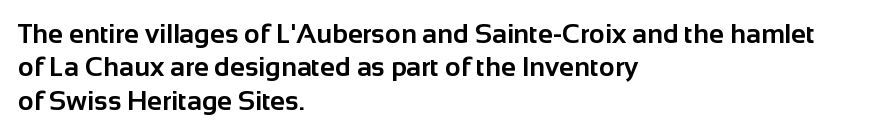
The image shows 27 px bold type, upright; set left-aligned, line spacing 1.24x, normal letter spacing, not underlined.
